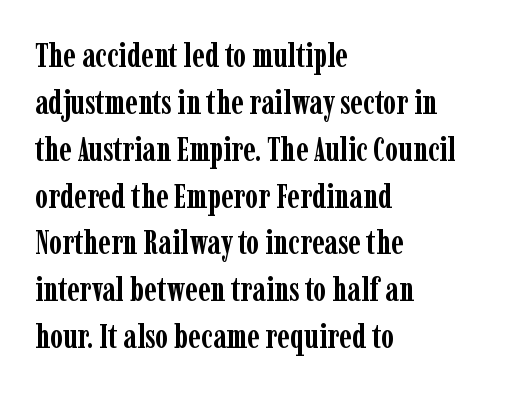
The typesetting leans heavy: a genuine bold. Does the type have serifs? Yes, each stem ends in a small foot. A bare baseline throughout the passage. The rendering uses natural spacing where letterforms have individual widths. The rendering uses a moderate line-height, typical for paragraphs. The lettering stays uniformly vertical, giving the passage a roman look.
